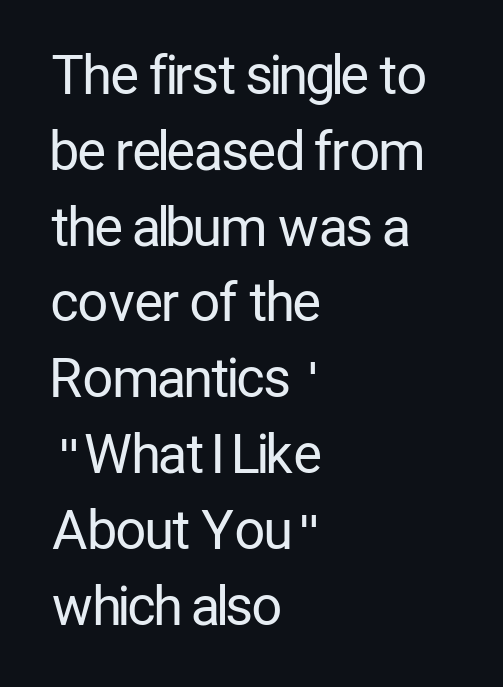
The image shows 53 px regular-weight, condensed sans-serif type, upright; set left-aligned, normal line spacing (1.43x), normal letter spacing, not underlined; low stroke contrast and a medium x-height.
